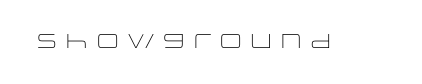
Q: Is the text bold? A: No.
Q: Is the text italic (slanted)? A: No, it is upright.
Q: Is the text underlined? A: No.
Q: Is the spacing between letters normal or unusually wide? A: Normal.
